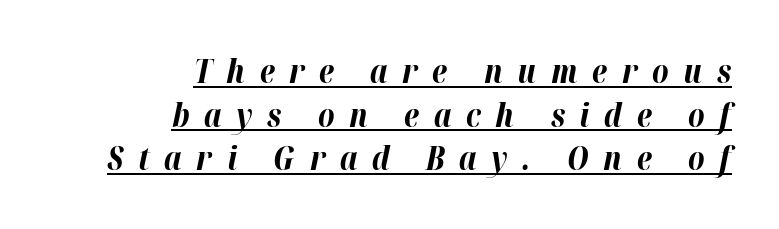
The image shows 32 px bold type, italic (leaning right); set right-aligned, normal line spacing (1.36x), unusually wide letter spacing (+0.46 em), underlined; high stroke contrast and a medium x-height.
